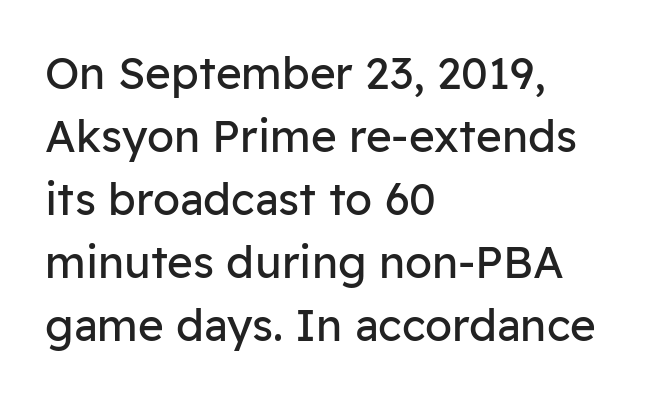
One-word summary of the alignment: left. Vertical spacing — default. A roman cut, with each character standing at attention. You could call the tracking neutral — neither tight nor loose. Do the characters align in a grid? No, the font is proportional.
